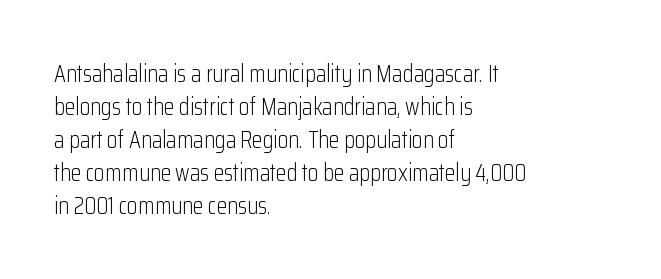
These lines stack with their left ends in a neat column. Letters rest on an invisible, unmarked baseline. The lines sit at an ordinary, default distance from one another. The type sits square on the baseline with zero lean. No letter is thick-stroked: the sample isn't bold. Default kerning and tracking; the words read as compact shapes.
